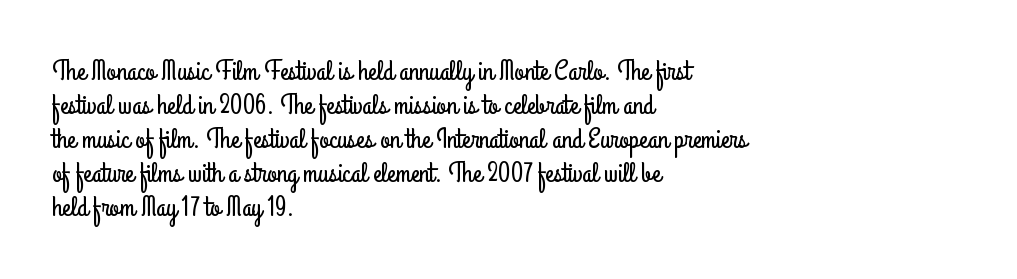
The tracking reads as untouched default to a designer's eye. Only glyphs here, with clear space below each row. This sample has the flowing, uneven cadence of proportional lettering.
